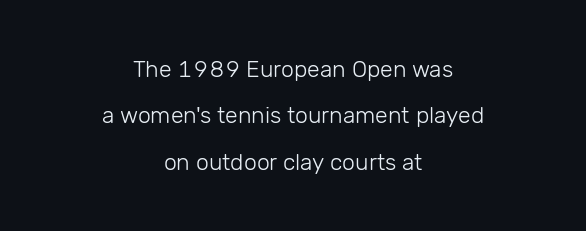
The image shows 23 px text type, upright; set centered, loose line spacing (2.02x), normal letter spacing, not underlined.
